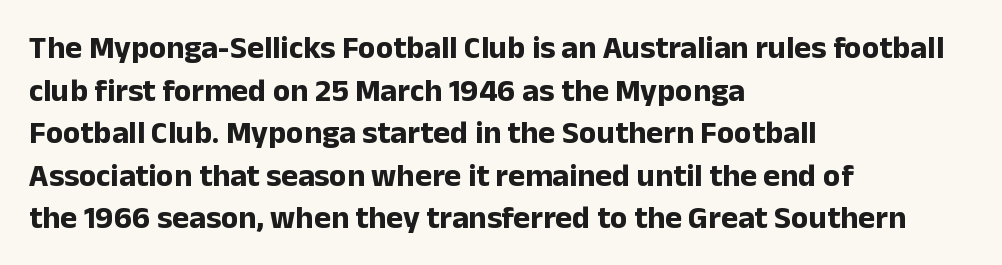
The image shows 32 px bold sans-serif type, upright; set left-aligned, normal line spacing (1.33x), normal letter spacing, not underlined; low stroke contrast and a medium x-height.
